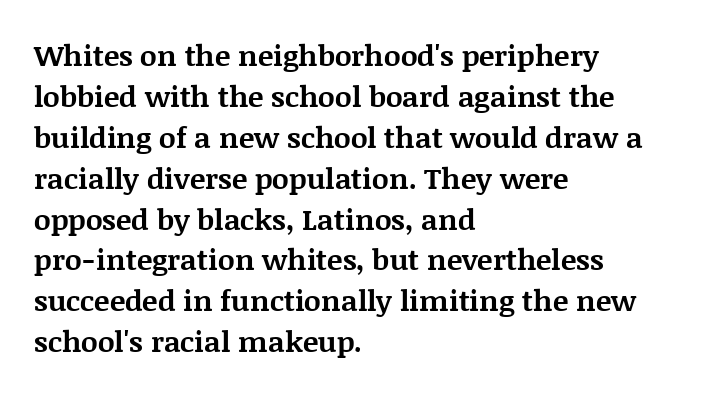
Q: Is the text bold? A: Yes.
Q: Is the text italic (slanted)? A: No, it is upright.
Q: Is the typeface a serif or a sans-serif typeface? A: Serif.
Q: Is the text underlined? A: No.
Q: How is the paragraph aligned? A: Left-aligned.
Q: Is the spacing between letters normal or unusually wide? A: Normal.
Q: Is the spacing between lines tight, normal or loose? A: Normal.
Q: Width (condensed, normal, or wide)? A: Normal.
Q: Stroke contrast? A: Medium.
Q: x-height? A: Large.
Q: Monospaced? A: No.
